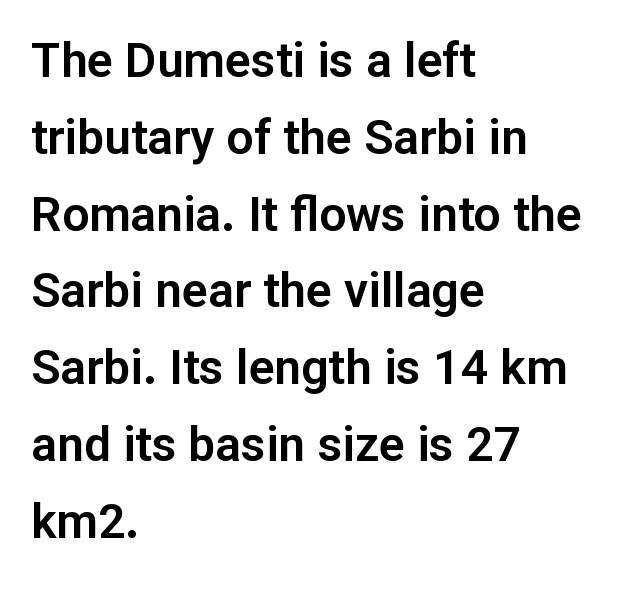
The image shows 48 px sans-serif type, upright; set left-aligned, normal line spacing (1.6x), normal letter spacing, not underlined; low stroke contrast and a medium x-height.
